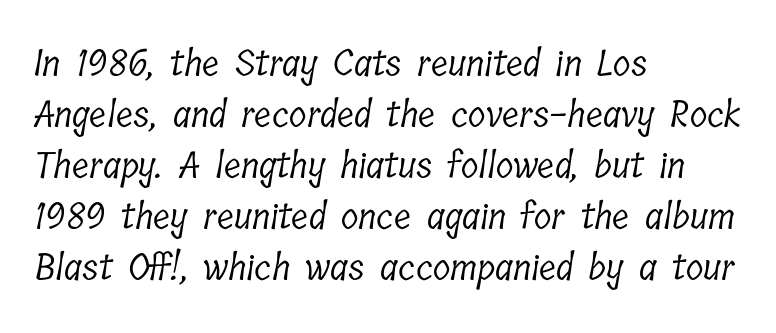
{"serif": "yes", "bold": "no", "weight": "light", "width": "condensed", "stroke_contrast": "low", "x_height": "medium", "monospaced": "no", "underline": "no", "align": "left", "line_spacing": "normal", "line_spacing_ratio": 1.42, "letter_spacing": "normal", "letter_spacing_em": 0.0, "glyph_px": 36}
